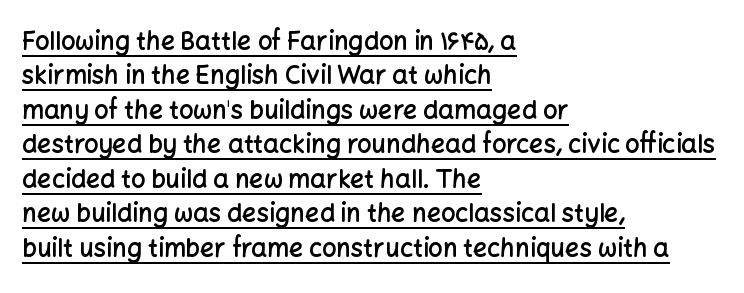
Q: Is the text bold? A: Semi-bold.
Q: Is the text italic (slanted)? A: No, it is upright.
Q: Is the text underlined? A: Yes.
Q: How is the paragraph aligned? A: Left-aligned.
Q: Is the spacing between letters normal or unusually wide? A: Normal.
Q: Is the spacing between lines tight, normal or loose? A: Normal.
